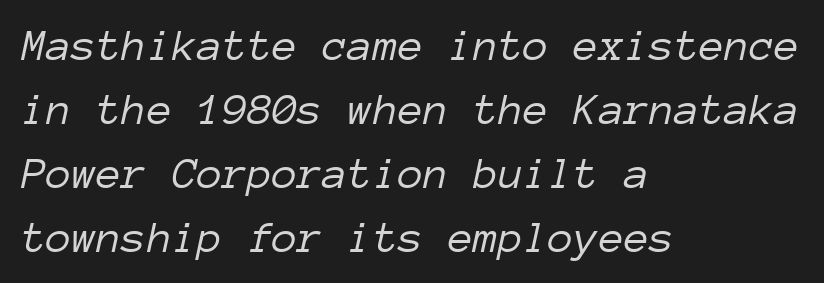
Underlining? Definitely not there. The text carries the slant typical of an italic or oblique font. Horizontal bands of white between lines are of average thickness. Here the glyphs are tracked normally, forming tight word shapes.
